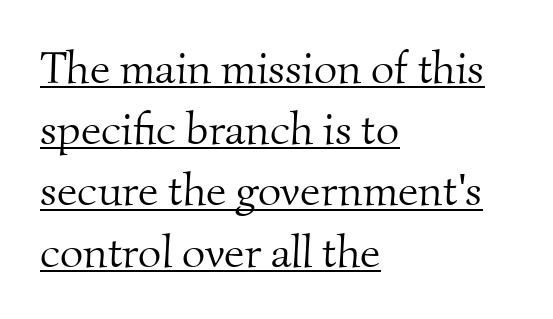
{"serif": "yes", "bold": "no", "weight": "light", "width": "normal", "stroke_contrast": "medium", "x_height": "small", "monospaced": "no", "underline": "yes", "align": "left", "line_spacing": "normal", "line_spacing_ratio": 1.36, "letter_spacing": "normal", "letter_spacing_em": 0.0, "glyph_px": 45}
